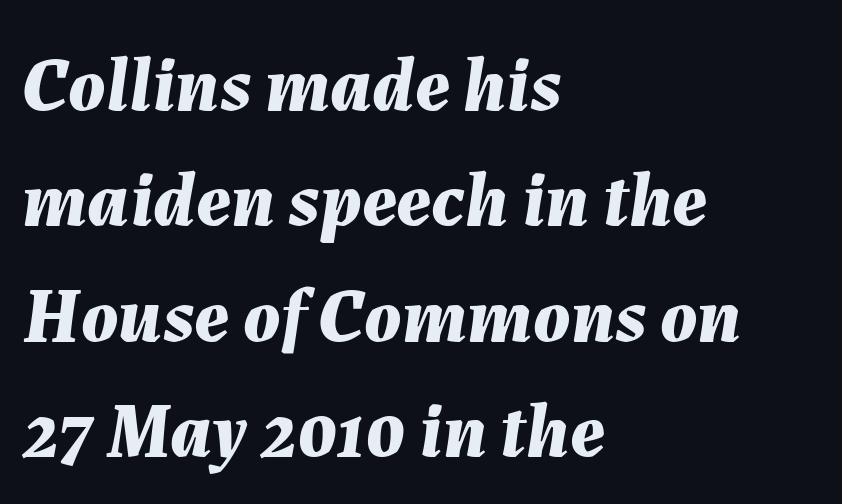
{"italic": "yes", "lean": "right", "slant_degrees": 7, "bold": "yes", "weight": "bold", "width": "normal", "stroke_contrast": "medium", "x_height": "medium", "monospaced": "no", "underline": "no", "align": "left", "line_spacing": "normal", "line_spacing_ratio": 1.5, "letter_spacing": "normal", "letter_spacing_em": 0.0, "glyph_px": 77}
